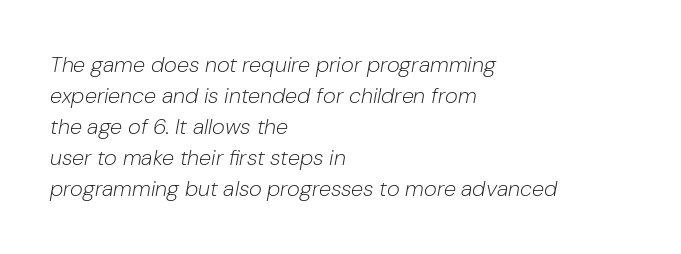
{"italic": "yes", "lean": "right", "slant_degrees": 10, "bold": "no", "underline": "no", "align": "left", "line_spacing": "normal", "line_spacing_ratio": 1.41, "letter_spacing": "normal", "letter_spacing_em": 0.0, "glyph_px": 22}
